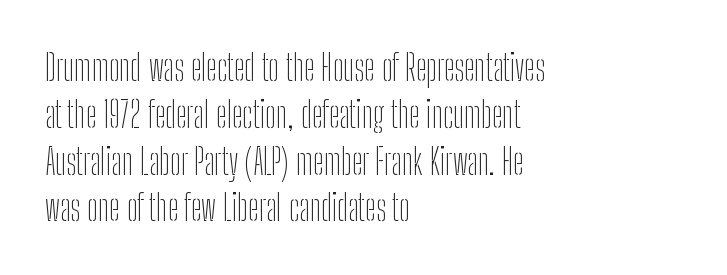
Rows of type keep a routine distance in the vertical direction. Glance below the letters and you will spot only blank space. Font category for this specimen: sans-serif. Here the designer chose a conventional face with non-uniform glyph widths.
